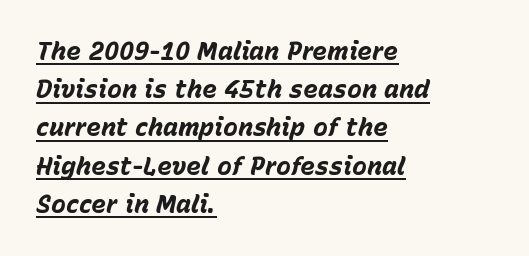
Q: Is the text bold? A: Yes.
Q: Is the text italic (slanted)? A: Yes, it leans right by about 15 degrees.
Q: Is the text underlined? A: Yes.
Q: How is the paragraph aligned? A: Left-aligned.
Q: Is the spacing between letters normal or unusually wide? A: Normal.
Q: Is the spacing between lines tight, normal or loose? A: Normal.
